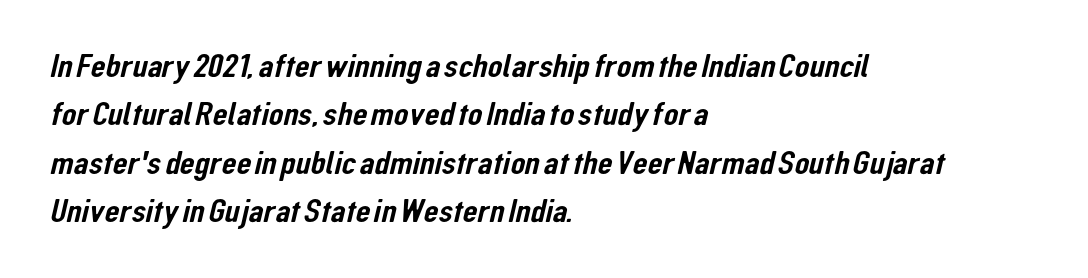
Q: Is the typeface a serif or a sans-serif typeface? A: Sans-serif.
Q: Is the text underlined? A: No.
Q: How is the paragraph aligned? A: Left-aligned.
Q: Is the spacing between letters normal or unusually wide? A: Normal.
Q: Is the spacing between lines tight, normal or loose? A: Normal.
Q: Width (condensed, normal, or wide)? A: Condensed.
Q: Stroke contrast? A: Low.
Q: x-height? A: Medium.
Q: Monospaced? A: No.
